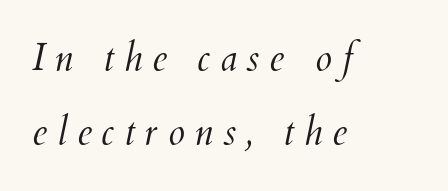
{"italic": "yes", "lean": "right", "slant_degrees": 12, "bold": "no", "weight": "light", "width": "normal", "stroke_contrast": "medium", "x_height": "small", "monospaced": "no", "underline": "no", "align": "left", "line_spacing": "loose", "line_spacing_ratio": 1.95, "letter_spacing": "wide", "letter_spacing_em": 0.26, "glyph_px": 38}
